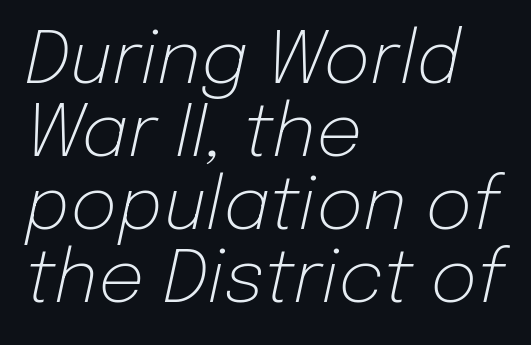
The image shows 73 px light type, italic (leaning right); set left-aligned, tight line spacing (1.0x), normal letter spacing, not underlined; low stroke contrast and a medium x-height.
